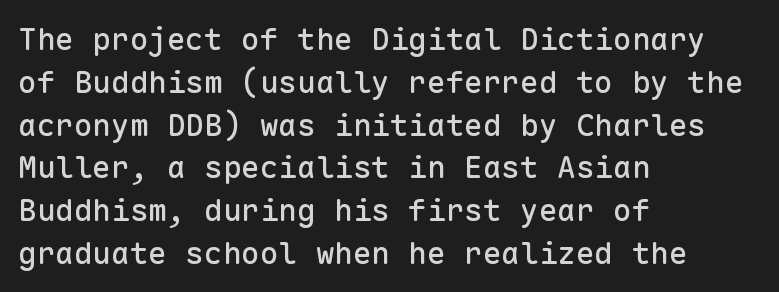
Q: Is the text italic (slanted)? A: No, it is upright.
Q: Is the typeface a serif or a sans-serif typeface? A: Sans-serif.
Q: Is the text underlined? A: No.
Q: How is the paragraph aligned? A: Left-aligned.
Q: Is the spacing between letters normal or unusually wide? A: Normal.
Q: Is the spacing between lines tight, normal or loose? A: Normal.
Q: Width (condensed, normal, or wide)? A: Normal.
Q: Stroke contrast? A: Low.
Q: x-height? A: Medium.
Q: Monospaced? A: Yes.
